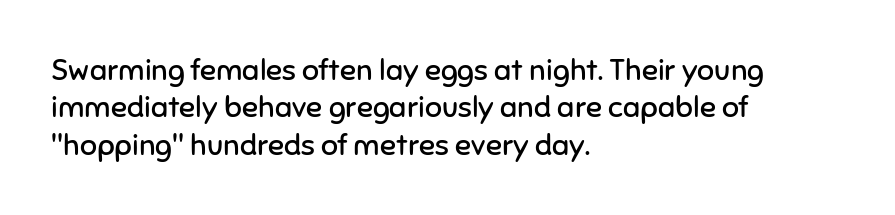
The block of text has a typical density, with ordinary space between rows. A clean baseline with only descenders dipping below it. Think of a printed novel: that variable character pitch is what you see here. Notice how the passage keeps a crisp vertical edge on the left only. Weight class: somewhere from thin through regular.
